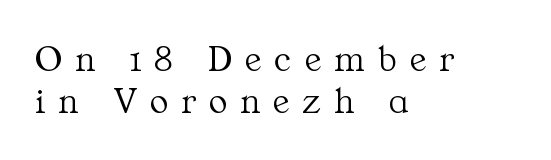
{"serif": "yes", "italic": "no", "bold": "no", "weight": "light", "width": "normal", "stroke_contrast": "medium", "x_height": "medium", "monospaced": "no", "underline": "no", "align": "left", "line_spacing": "tight", "line_spacing_ratio": 1.11, "letter_spacing": "wide", "letter_spacing_em": 0.35, "glyph_px": 38}
